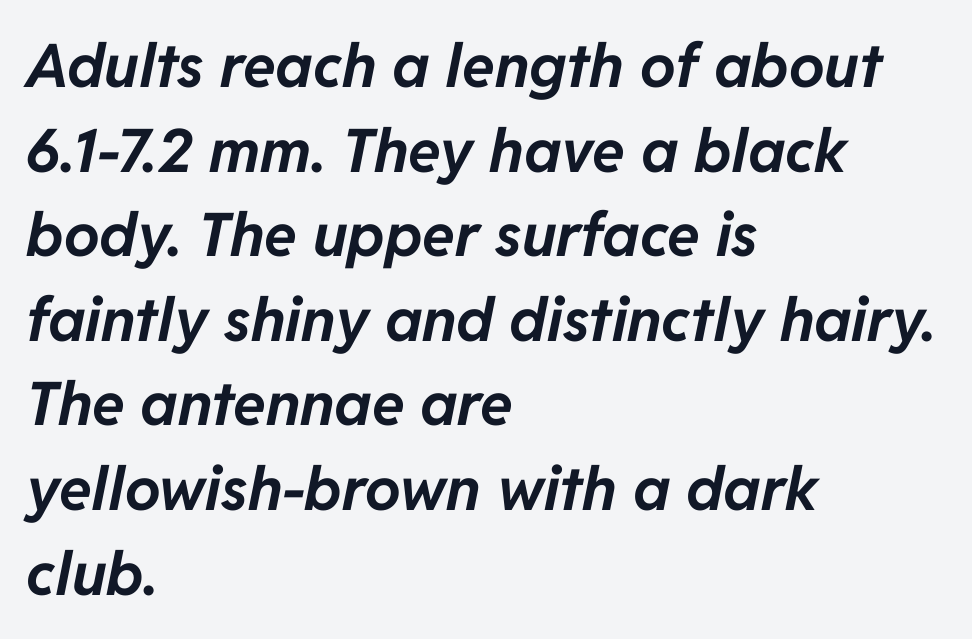
The letters advance in unequal steps, a hallmark of proportional type. What weight is shown? A full bold with thick strokes. Descenders hang freely into open space. Default kerning and tracking; the words read as compact shapes.
